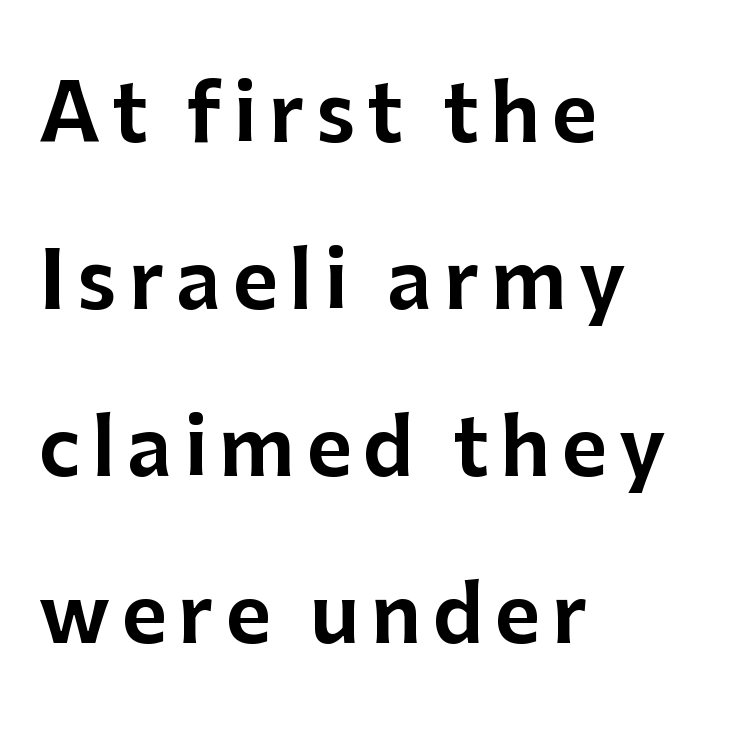
Each new line begins a long way beneath the previous one. Reading down the block, your eye returns to a fixed left position each line. Words float on clear page, feet unadorned. Think of a printed novel: that variable character pitch is what you see here. No italicization has been applied; the sample stays upright. Serif or sans? Sans — the stroke terminals are bare.
